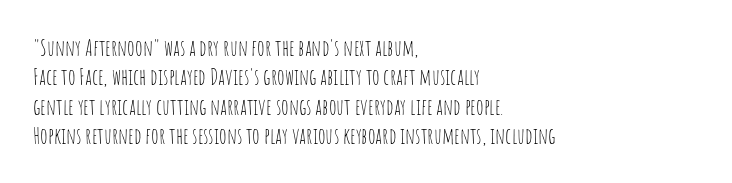
{"italic": "no", "bold": "no", "underline": "no", "align": "left", "line_spacing": "normal", "line_spacing_ratio": 1.33, "letter_spacing": "normal", "letter_spacing_em": 0.0, "glyph_px": 22}
